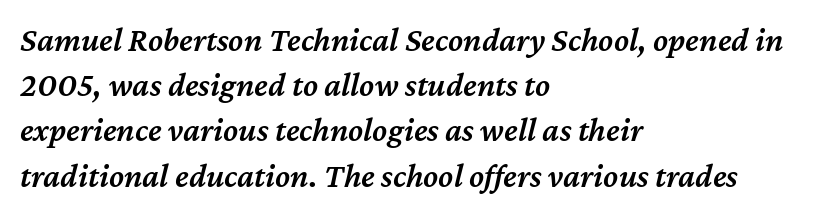
The block of text has a typical density, with ordinary space between rows. The string is rendered with underlining switched off. The font's italic variant was chosen for this text. The horizontal fit of the characters is conventional and even. Does the weight exceed regular? Yes, but only to semibold.
